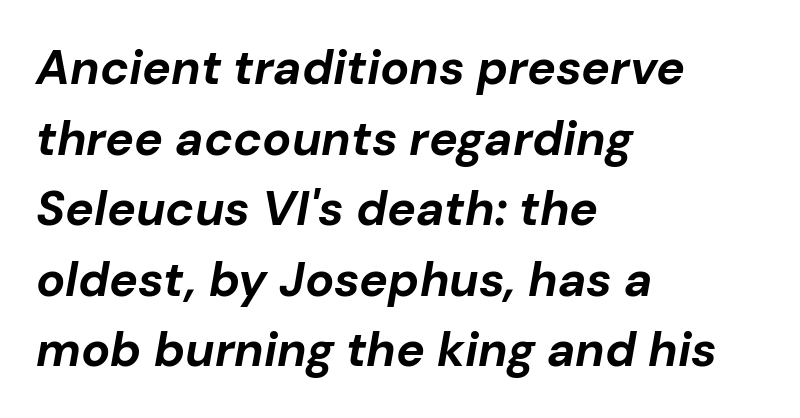
The image shows 48 px bold type, italic (leaning right); set left-aligned, normal line spacing (1.47x), normal letter spacing, not underlined; low stroke contrast and a medium x-height.
